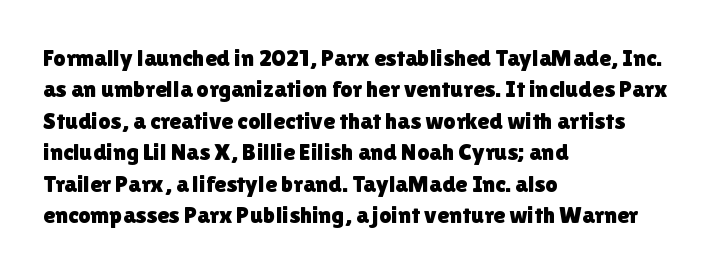
{"italic": "no", "underline": "no", "align": "left", "line_spacing": "normal", "line_spacing_ratio": 1.31, "letter_spacing": "normal", "letter_spacing_em": 0.0, "glyph_px": 24}
